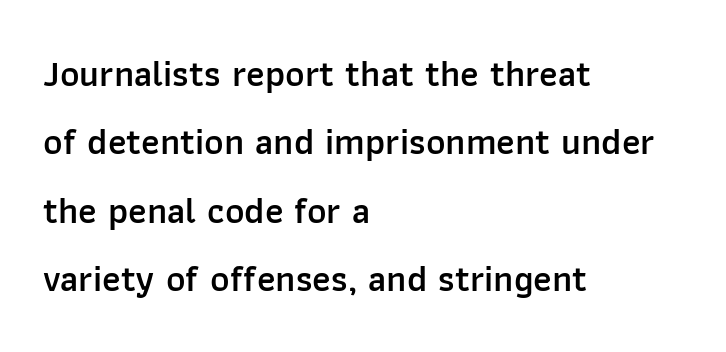
{"serif": "no", "italic": "no", "bold": "semi", "weight": "semibold", "width": "normal", "stroke_contrast": "low", "x_height": "medium", "monospaced": "no", "underline": "no", "align": "left", "line_spacing_ratio": 1.85, "letter_spacing": "normal", "letter_spacing_em": 0.0, "glyph_px": 37}
